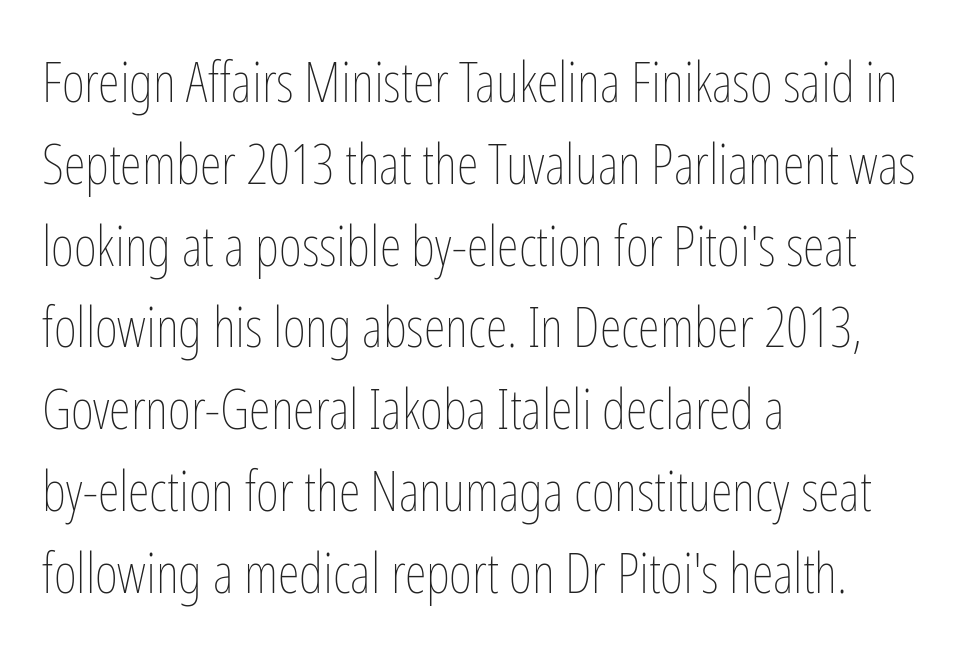
{"italic": "no", "bold": "no", "weight": "thin", "width": "condensed", "stroke_contrast": "low", "x_height": "medium", "monospaced": "no", "underline": "no", "align": "left", "line_spacing": "normal", "line_spacing_ratio": 1.46, "letter_spacing": "normal", "letter_spacing_em": 0.0, "glyph_px": 56}
